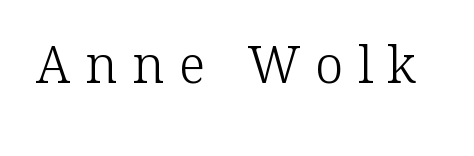
Q: Is the text bold? A: No.
Q: Is the text italic (slanted)? A: No, it is upright.
Q: Is the typeface a serif or a sans-serif typeface? A: Serif.
Q: Is the text underlined? A: No.
Q: Is the spacing between letters normal or unusually wide? A: Unusually wide.
Q: Width (condensed, normal, or wide)? A: Normal.
Q: Stroke contrast? A: Low.
Q: x-height? A: Medium.
Q: Monospaced? A: No.
